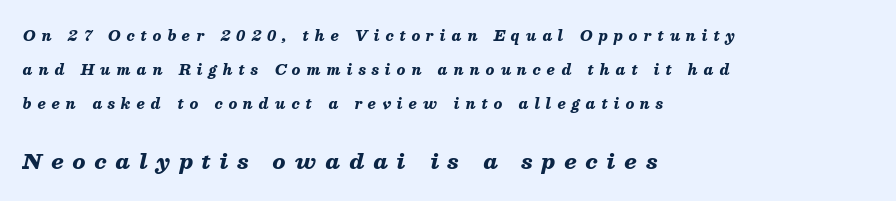
The image shows 21 px bold type, italic (leaning right); set left-aligned, loose line spacing (2.43x), unusually wide letter spacing (+0.43 em), not underlined; the second (bottom) block is 1.5x larger.
